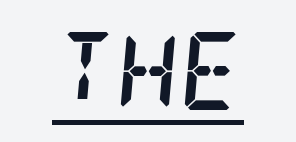
Q: Is the text bold? A: Yes.
Q: Is the text italic (slanted)? A: Yes, it leans right by about 5 degrees.
Q: Is the typeface a serif or a sans-serif typeface? A: Serif.
Q: Is the text underlined? A: Yes.
Q: Is the spacing between letters normal or unusually wide? A: Normal.
Q: Width (condensed, normal, or wide)? A: Condensed.
Q: Stroke contrast? A: Low.
Q: x-height? A: Large.
